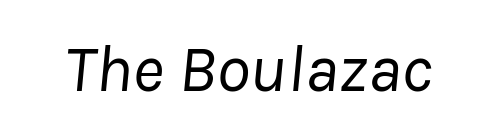
The image shows 68 px regular-weight type, italic (leaning right); set normal letter spacing, not underlined; low stroke contrast and a medium x-height.
